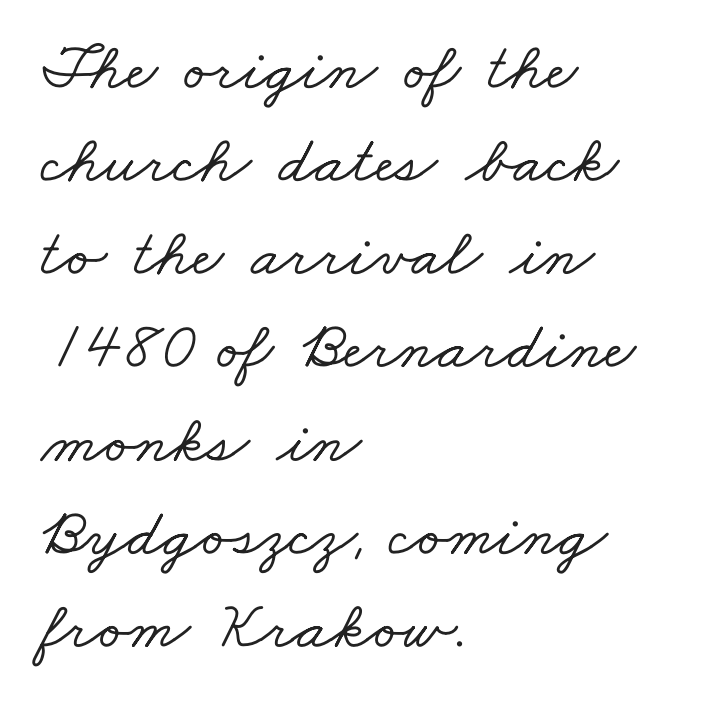
Yep, those are serifs on the letters. Default kerning and tracking; the words read as compact shapes. Glance below the letters and you will spot only blank space. Proportional: the letters do not fall into vertical columns.
